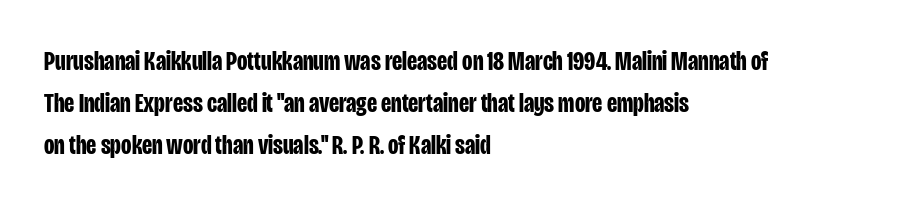
{"italic": "no", "bold": "yes", "underline": "no", "align": "left", "line_spacing": "normal", "line_spacing_ratio": 1.55, "letter_spacing": "normal", "letter_spacing_em": 0.0, "glyph_px": 27}
